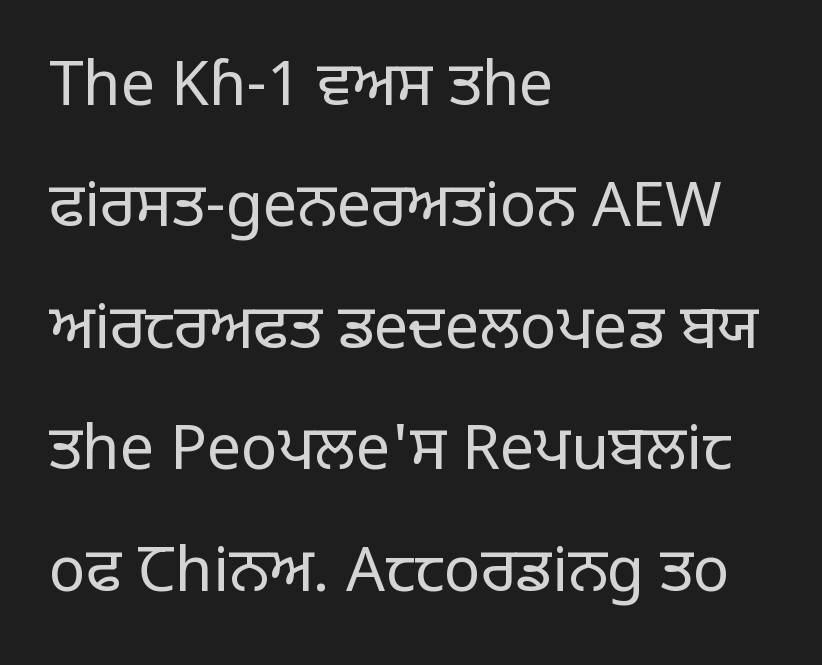
{"serif": "no", "italic": "no", "bold": "no", "weight": "regular", "width": "normal", "stroke_contrast": "low", "x_height": "large", "monospaced": "no", "underline": "no", "align": "left", "line_spacing": "loose", "line_spacing_ratio": 1.99, "letter_spacing": "normal", "letter_spacing_em": 0.0, "glyph_px": 61}
